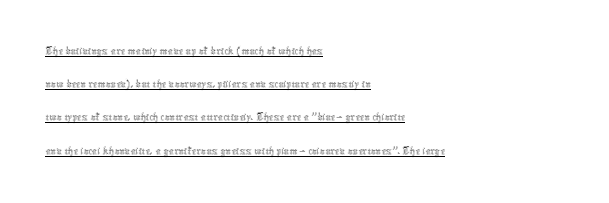
It's the straight-up-and-down kind of type. Between one letter and the next there's only the usual sliver of space. Notice how a bar underscores the lettering throughout. The passage shown stacks its lines at a standard gap. If you drew a ruler down the left edge, every line would touch it.
